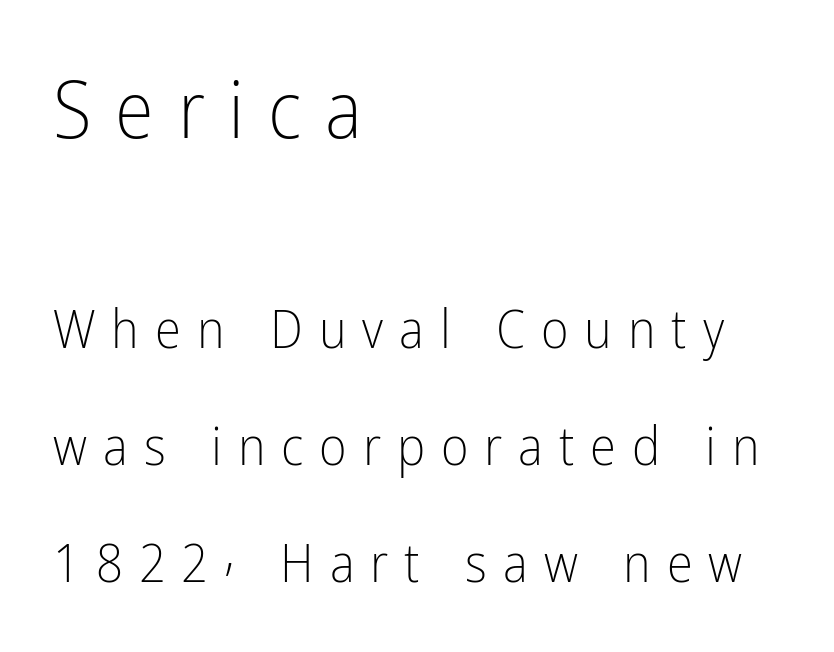
Q: Is the text bold? A: No.
Q: Is the text italic (slanted)? A: No, it is upright.
Q: Is the typeface a serif or a sans-serif typeface? A: Sans-serif.
Q: Is the text underlined? A: No.
Q: How is the paragraph aligned? A: Left-aligned.
Q: Is the spacing between letters normal or unusually wide? A: Unusually wide.
Q: Is the spacing between lines tight, normal or loose? A: Loose.
Q: Which block of text is set in a larger size, the first (top) or the second (bottom)? A: The first (top) one.
Q: Width (condensed, normal, or wide)? A: Condensed.
Q: Stroke contrast? A: Low.
Q: x-height? A: Medium.
Q: Monospaced? A: No.
